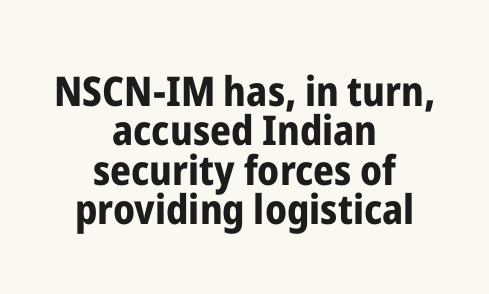
{"serif": "no", "italic": "no", "bold": "yes", "weight": "bold", "width": "condensed", "stroke_contrast": "low", "x_height": "medium", "monospaced": "no", "underline": "no", "align": "center", "line_spacing": "tight", "line_spacing_ratio": 0.96, "letter_spacing": "normal", "letter_spacing_em": 0.0, "glyph_px": 41}
